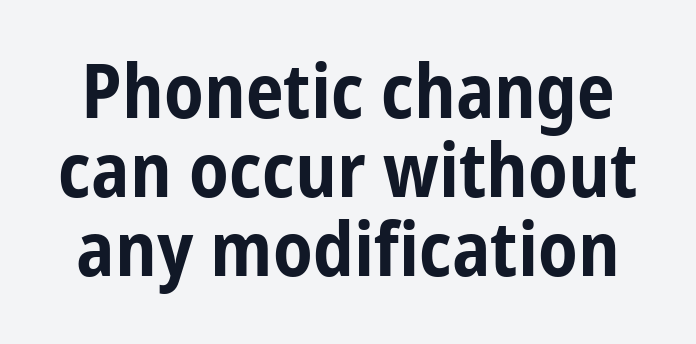
Q: Is the text bold? A: Yes.
Q: Is the text italic (slanted)? A: No, it is upright.
Q: Is the typeface a serif or a sans-serif typeface? A: Sans-serif.
Q: Is the text underlined? A: No.
Q: Is the spacing between letters normal or unusually wide? A: Normal.
Q: Is the spacing between lines tight, normal or loose? A: Tight.
Q: Width (condensed, normal, or wide)? A: Condensed.
Q: Stroke contrast? A: Low.
Q: x-height? A: Medium.
Q: Monospaced? A: No.
